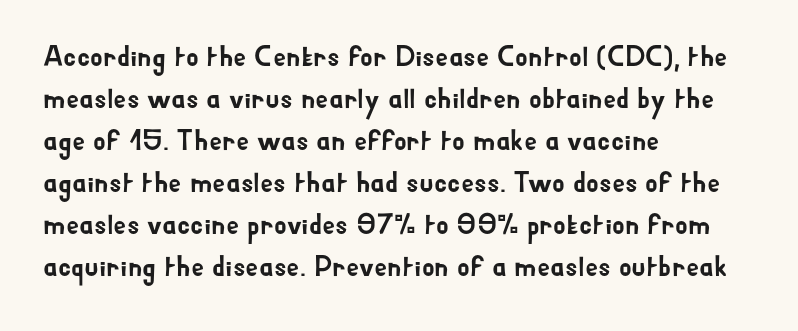
{"serif": "no", "italic": "no", "width": "normal", "stroke_contrast": "low", "x_height": "small", "monospaced": "no", "underline": "no", "align": "left", "line_spacing": "normal", "line_spacing_ratio": 1.45, "letter_spacing": "normal", "letter_spacing_em": 0.0, "glyph_px": 29}
